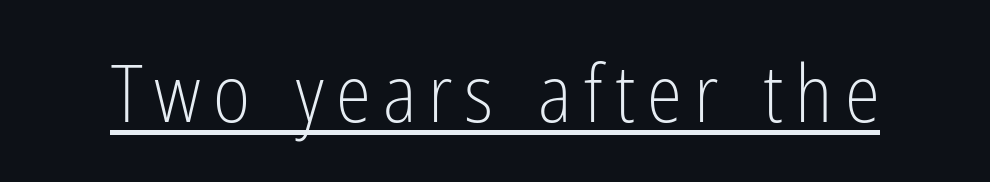
{"serif": "no", "italic": "no", "bold": "no", "weight": "light", "width": "condensed", "stroke_contrast": "low", "x_height": "medium", "monospaced": "no", "underline": "yes", "glyph_px": 80}
